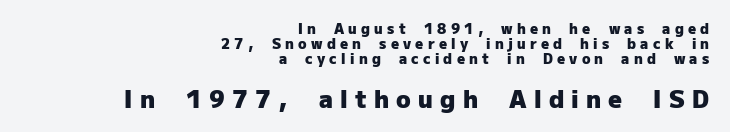
Q: Is the text bold? A: Yes.
Q: Is the text italic (slanted)? A: No, it is upright.
Q: Is the text underlined? A: No.
Q: How is the paragraph aligned? A: Right-aligned.
Q: Is the spacing between letters normal or unusually wide? A: Unusually wide.
Q: Is the spacing between lines tight, normal or loose? A: Tight.
Q: Which block of text is set in a larger size, the first (top) or the second (bottom)? A: The second (bottom) one.
